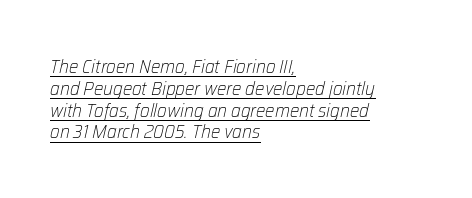
The image shows 20 px text type, italic (leaning right); set left-aligned, tight line spacing (1.09x), normal letter spacing, underlined.
